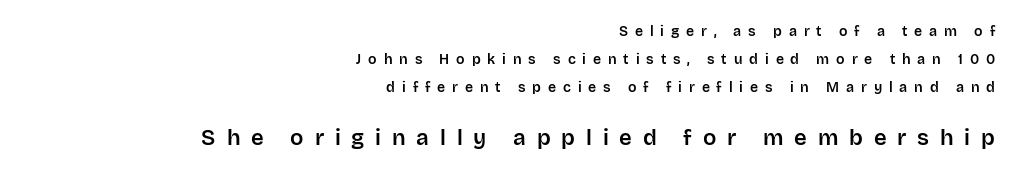
{"italic": "no", "underline": "no", "align": "right", "line_spacing": "loose", "line_spacing_ratio": 2.0, "letter_spacing": "wide", "letter_spacing_em": 0.49, "larger_block": "second", "size_ratio": 1.57, "glyph_px": 22}
